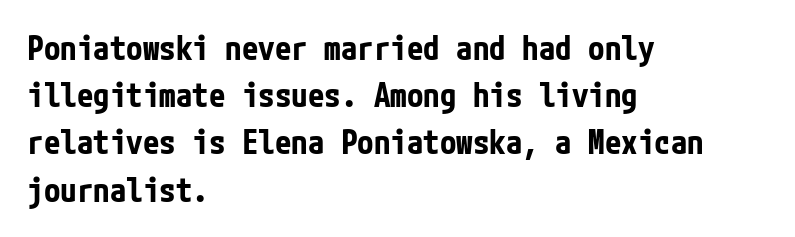
Q: Is the text bold? A: Yes.
Q: Is the text italic (slanted)? A: No, it is upright.
Q: Is the typeface a serif or a sans-serif typeface? A: Sans-serif.
Q: Is the text underlined? A: No.
Q: How is the paragraph aligned? A: Left-aligned.
Q: Is the spacing between letters normal or unusually wide? A: Normal.
Q: Is the spacing between lines tight, normal or loose? A: Normal.
Q: Width (condensed, normal, or wide)? A: Condensed.
Q: Stroke contrast? A: Low.
Q: x-height? A: Medium.
